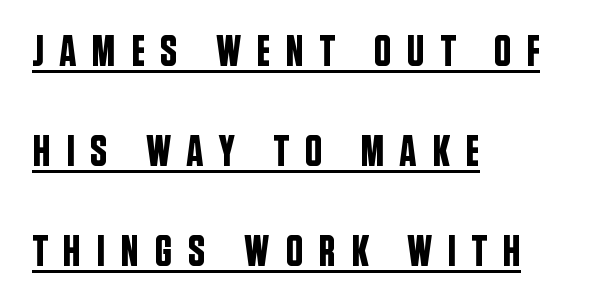
{"serif": "no", "italic": "no", "width": "condensed", "stroke_contrast": "low", "x_height": "large", "monospaced": "no", "underline": "yes", "align": "left", "line_spacing": "loose", "line_spacing_ratio": 2.27, "letter_spacing": "wide", "letter_spacing_em": 0.34, "glyph_px": 44}
